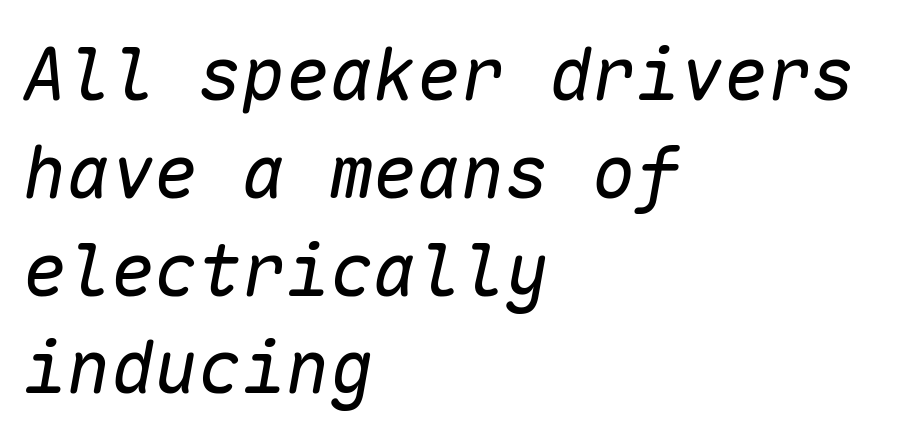
{"italic": "yes", "lean": "right", "slant_degrees": 10, "bold": "no", "weight": "regular", "width": "normal", "stroke_contrast": "low", "x_height": "medium", "monospaced": "yes", "underline": "no", "align": "left", "line_spacing": "normal", "line_spacing_ratio": 1.34, "letter_spacing": "normal", "letter_spacing_em": 0.0, "glyph_px": 73}
